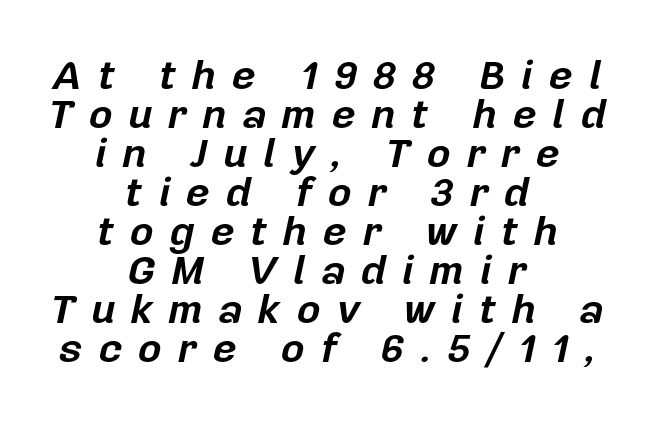
The image shows 41 px bold type, italic (leaning right); set centered, tight line spacing (0.95x), unusually wide letter spacing (+0.39 em), not underlined; low stroke contrast and a medium x-height.
